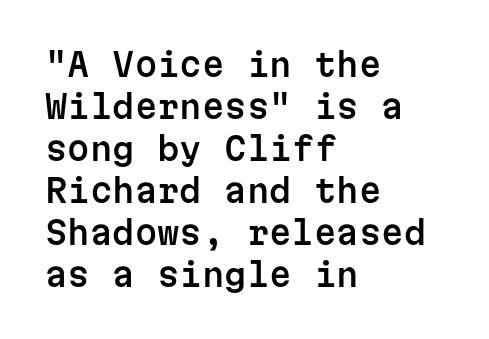
{"serif": "no", "italic": "no", "width": "normal", "stroke_contrast": "low", "x_height": "medium", "monospaced": "yes", "underline": "no", "align": "left", "line_spacing": "normal", "line_spacing_ratio": 1.31, "letter_spacing": "normal", "letter_spacing_em": 0.0, "glyph_px": 32}
